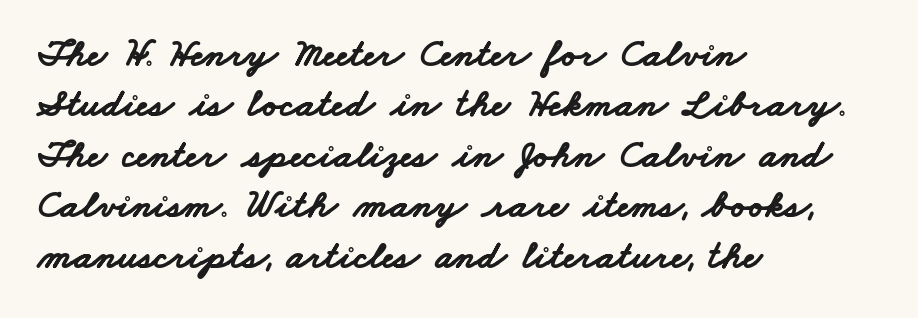
The image shows 40 px bold, wide sans-serif type; set left-aligned, normal line spacing (1.26x), normal letter spacing, not underlined; low stroke contrast and a small x-height.
